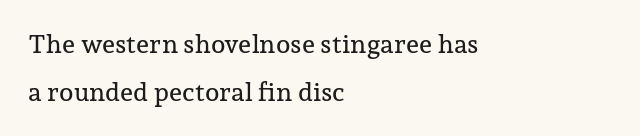
Q: Is the text italic (slanted)? A: No, it is upright.
Q: Is the text underlined? A: No.
Q: How is the paragraph aligned? A: Left-aligned.
Q: Is the spacing between letters normal or unusually wide? A: Normal.
